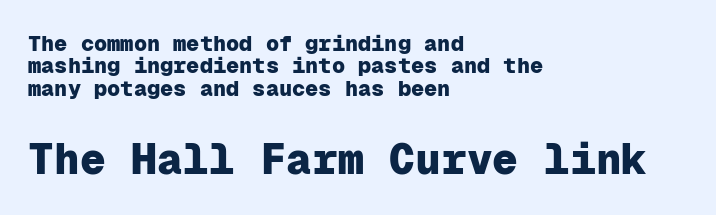
Q: Is the text bold? A: Yes.
Q: Is the text italic (slanted)? A: No, it is upright.
Q: Is the typeface a serif or a sans-serif typeface? A: Sans-serif.
Q: Is the text underlined? A: No.
Q: How is the paragraph aligned? A: Left-aligned.
Q: Is the spacing between letters normal or unusually wide? A: Normal.
Q: Is the spacing between lines tight, normal or loose? A: Tight.
Q: Which block of text is set in a larger size, the first (top) or the second (bottom)? A: The second (bottom) one.
Q: Width (condensed, normal, or wide)? A: Normal.
Q: Stroke contrast? A: Low.
Q: x-height? A: Medium.
Q: Monospaced? A: Yes.
